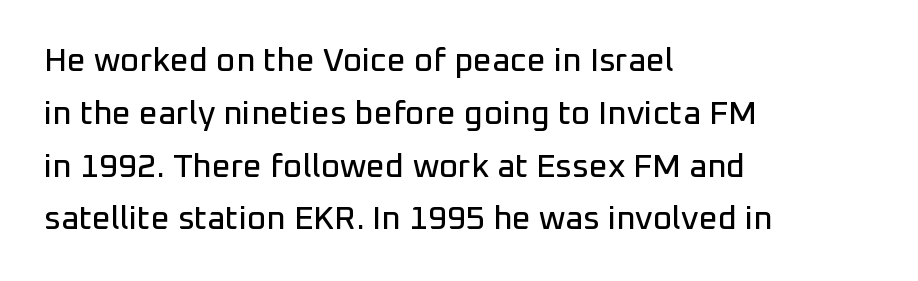
Q: Is the text italic (slanted)? A: No, it is upright.
Q: Is the typeface a serif or a sans-serif typeface? A: Sans-serif.
Q: Is the text underlined? A: No.
Q: How is the paragraph aligned? A: Left-aligned.
Q: Is the spacing between letters normal or unusually wide? A: Normal.
Q: Is the spacing between lines tight, normal or loose? A: Normal.
Q: Width (condensed, normal, or wide)? A: Normal.
Q: Stroke contrast? A: Low.
Q: x-height? A: Medium.
Q: Monospaced? A: No.
